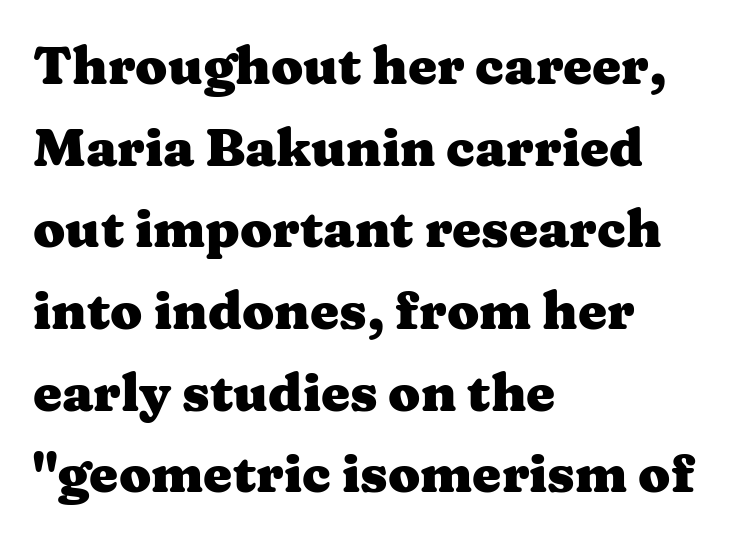
Q: Is the text bold? A: Yes.
Q: Is the text italic (slanted)? A: No, it is upright.
Q: Is the typeface a serif or a sans-serif typeface? A: Serif.
Q: Is the text underlined? A: No.
Q: How is the paragraph aligned? A: Left-aligned.
Q: Is the spacing between letters normal or unusually wide? A: Normal.
Q: Is the spacing between lines tight, normal or loose? A: Normal.
Q: Width (condensed, normal, or wide)? A: Wide.
Q: Stroke contrast? A: Medium.
Q: x-height? A: Medium.
Q: Monospaced? A: No.
